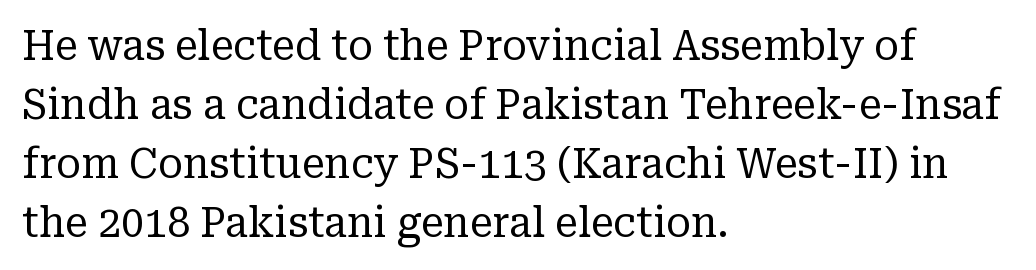
The type sits square on the baseline with zero lean. This sample uses plain, unmodified letter spacing. Caption: multi-line text, flush left, ragged right. The typesetting does not lean heavy: it is not bold.
